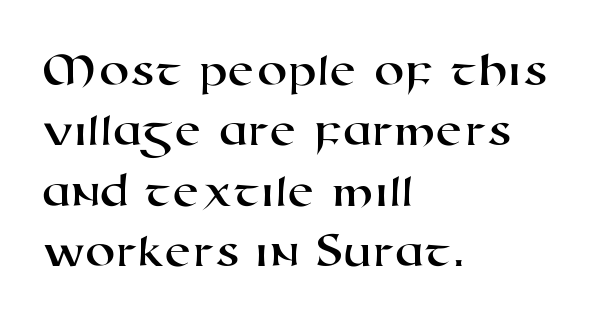
Q: Is the typeface a serif or a sans-serif typeface? A: Sans-serif.
Q: Is the text underlined? A: No.
Q: How is the paragraph aligned? A: Left-aligned.
Q: Is the spacing between letters normal or unusually wide? A: Normal.
Q: Width (condensed, normal, or wide)? A: Wide.
Q: Stroke contrast? A: High.
Q: x-height? A: Medium.
Q: Monospaced? A: No.
